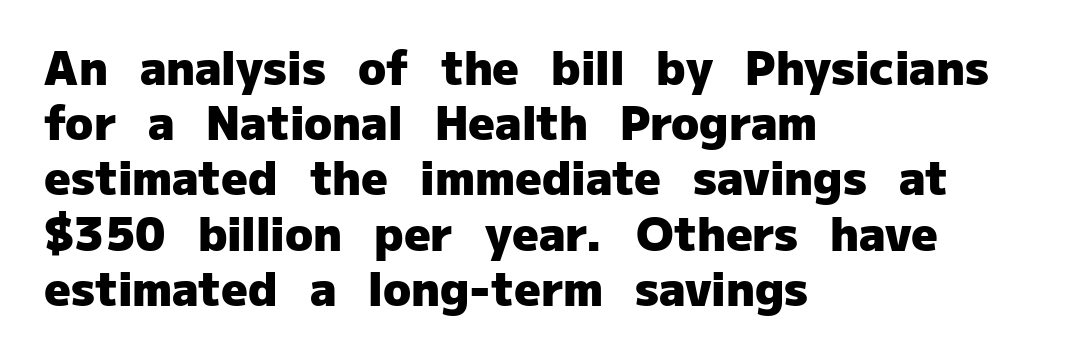
The image shows 46 px heavy sans-serif type, upright; set left-aligned, line spacing 1.2x, normal letter spacing, not underlined; low stroke contrast and a medium x-height.
